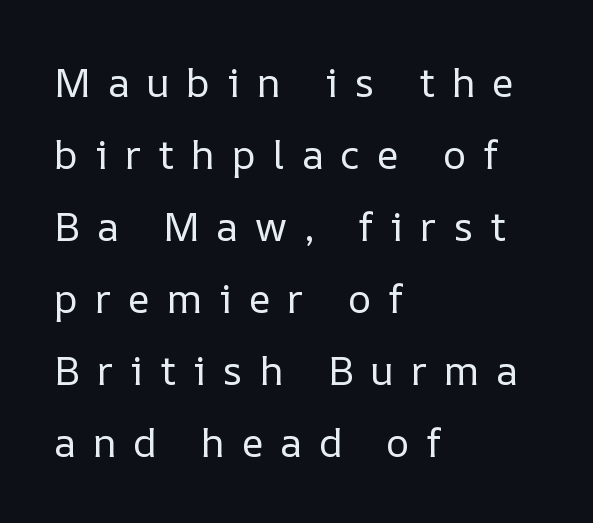
Q: Is the text bold? A: No.
Q: Is the text italic (slanted)? A: No, it is upright.
Q: Is the text underlined? A: No.
Q: How is the paragraph aligned? A: Left-aligned.
Q: Is the spacing between letters normal or unusually wide? A: Unusually wide.
Q: Width (condensed, normal, or wide)? A: Normal.
Q: Stroke contrast? A: Low.
Q: x-height? A: Medium.
Q: Monospaced? A: No.
